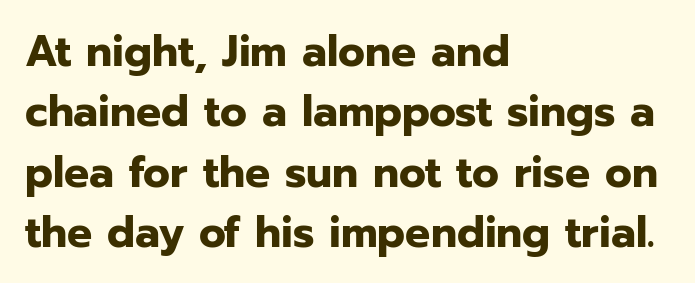
This rendering uses left alignment, leaving the right contour irregular. Each new line begins a customary step beneath the previous one. The gaps between neighbouring characters are ordinary and unremarkable. Lines of text with bare space underneath. Proportional: the letters do not fall into vertical columns. The rendering uses a bold face; every stroke is thick and dark.
